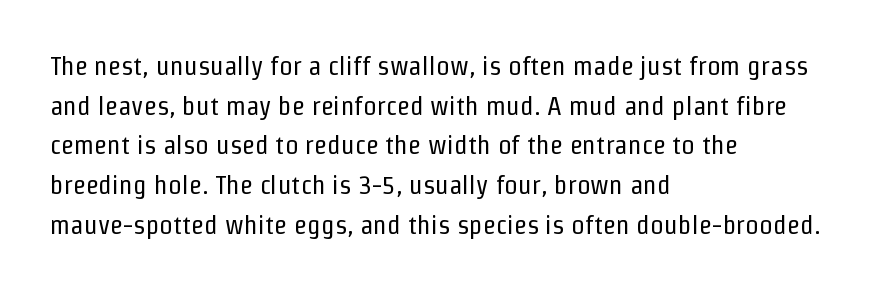
Q: Is the text bold? A: No.
Q: Is the text italic (slanted)? A: No, it is upright.
Q: Is the text underlined? A: No.
Q: How is the paragraph aligned? A: Left-aligned.
Q: Is the spacing between letters normal or unusually wide? A: Normal.
Q: Is the spacing between lines tight, normal or loose? A: Normal.
